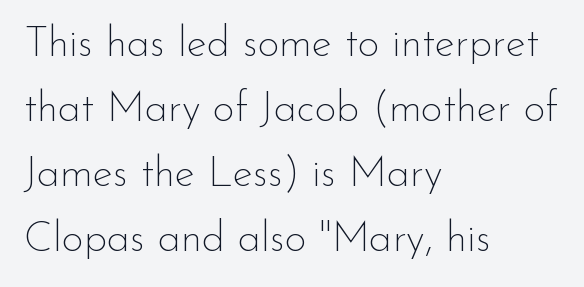
Q: Is the text bold? A: No.
Q: Is the text italic (slanted)? A: No, it is upright.
Q: Is the typeface a serif or a sans-serif typeface? A: Sans-serif.
Q: Is the text underlined? A: No.
Q: How is the paragraph aligned? A: Left-aligned.
Q: Is the spacing between letters normal or unusually wide? A: Normal.
Q: Is the spacing between lines tight, normal or loose? A: Normal.
Q: Width (condensed, normal, or wide)? A: Normal.
Q: Stroke contrast? A: Low.
Q: x-height? A: Small.
Q: Monospaced? A: No.
